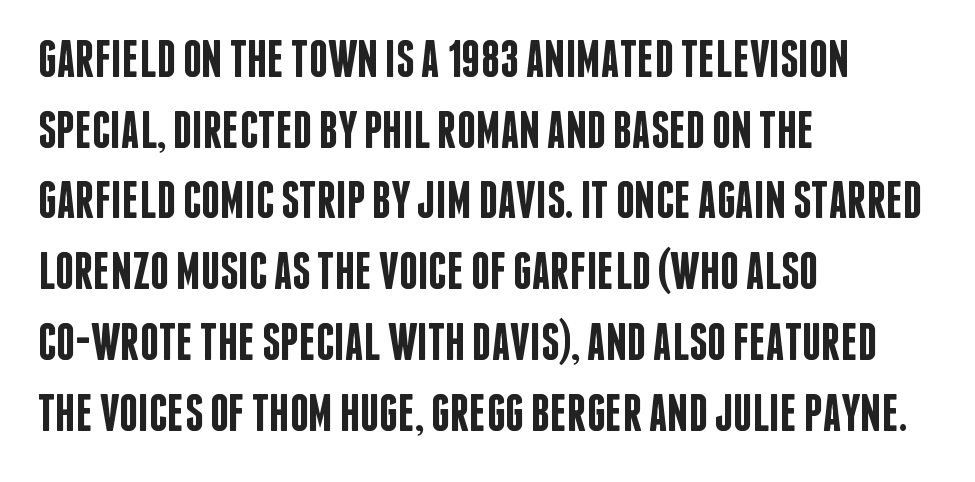
Q: Is the text bold? A: Semi-bold.
Q: Is the text italic (slanted)? A: No, it is upright.
Q: Is the typeface a serif or a sans-serif typeface? A: Sans-serif.
Q: Is the text underlined? A: No.
Q: How is the paragraph aligned? A: Left-aligned.
Q: Is the spacing between letters normal or unusually wide? A: Normal.
Q: Is the spacing between lines tight, normal or loose? A: Normal.
Q: Width (condensed, normal, or wide)? A: Condensed.
Q: Stroke contrast? A: Low.
Q: x-height? A: Large.
Q: Monospaced? A: No.
